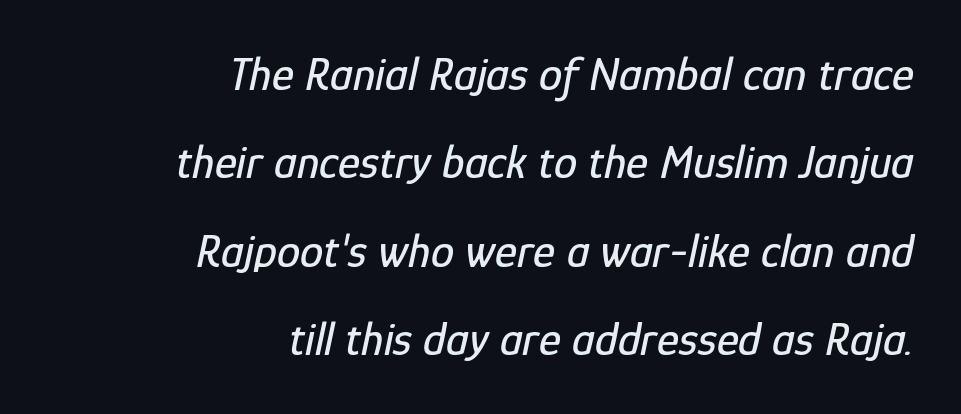
{"italic": "yes", "lean": "right", "slant_degrees": 12, "width": "condensed", "stroke_contrast": "low", "x_height": "medium", "monospaced": "no", "underline": "no", "align": "right", "line_spacing_ratio": 1.88, "letter_spacing": "normal", "letter_spacing_em": 0.0, "glyph_px": 47}
